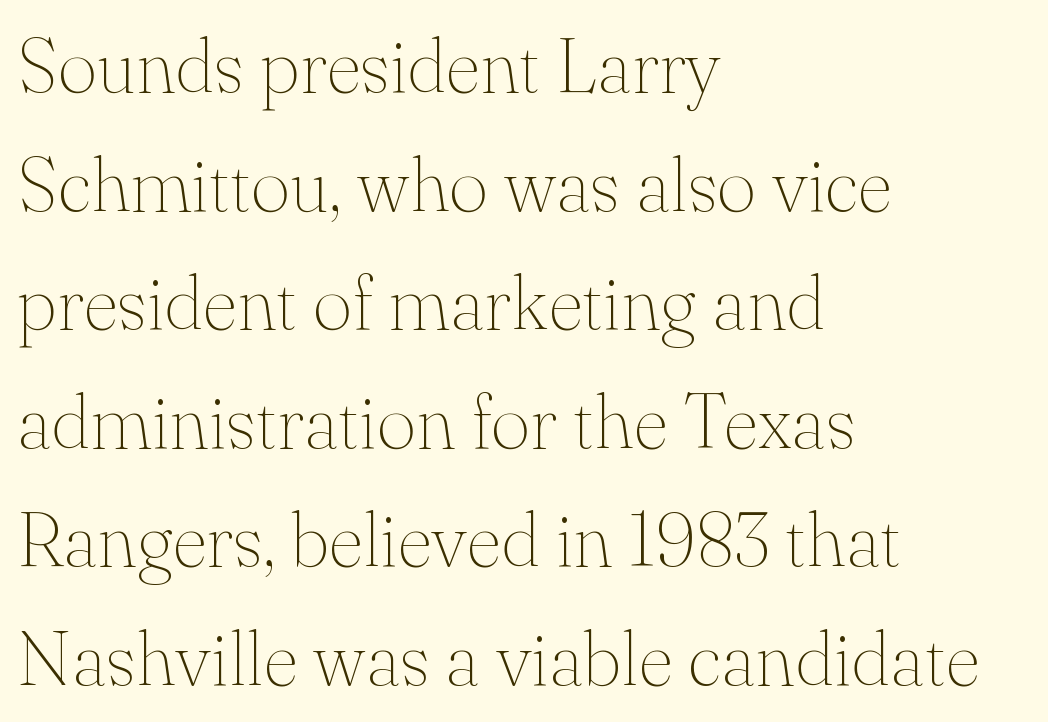
{"serif": "yes", "italic": "no", "bold": "no", "weight": "thin", "width": "normal", "stroke_contrast": "medium", "x_height": "small", "monospaced": "no", "underline": "no", "align": "left", "line_spacing": "normal", "line_spacing_ratio": 1.56, "letter_spacing": "normal", "letter_spacing_em": 0.0, "glyph_px": 76}
